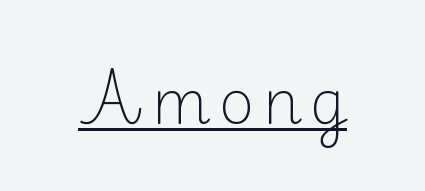
The image shows 61 px light serif type, upright; set underlined; medium stroke contrast and a small x-height.
